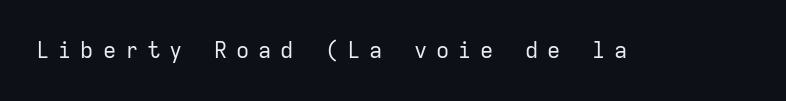
{"italic": "no", "bold": "no", "underline": "no", "letter_spacing": "wide", "letter_spacing_em": 0.41, "glyph_px": 22}
